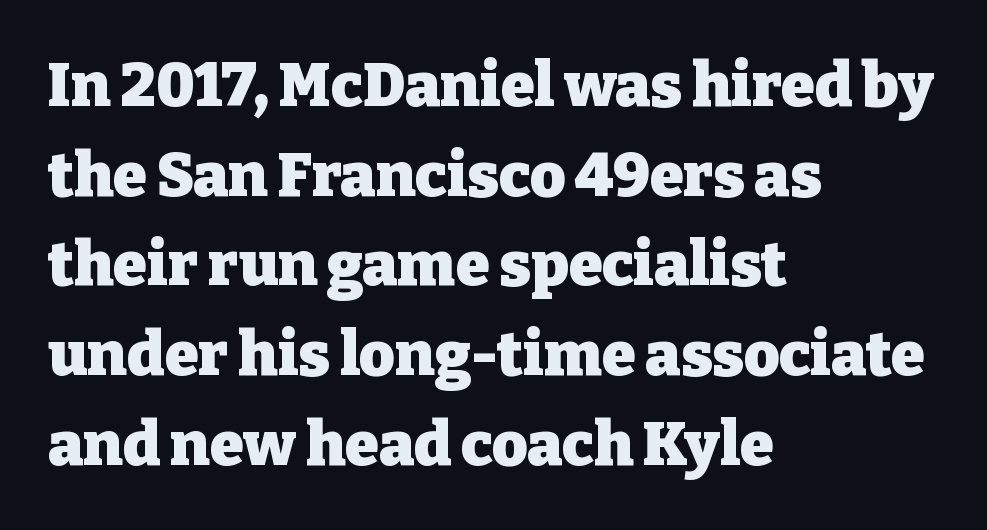
Regarding serifs, this sample has them. The axis of the letterforms is exactly vertical. Vertically, the passage feels balanced, rows spaced as you'd expect. Default kerning and tracking; the words read as compact shapes. Here the designer chose a conventional face with non-uniform glyph widths.
